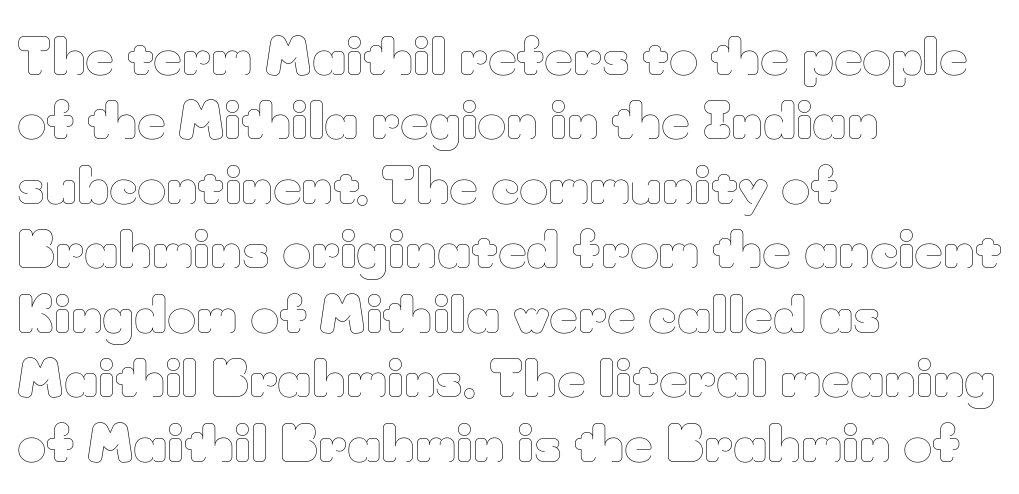
{"italic": "no", "bold": "no", "weight": "thin", "width": "normal", "stroke_contrast": "low", "x_height": "small", "monospaced": "no", "underline": "no", "align": "left", "line_spacing": "normal", "line_spacing_ratio": 1.29, "letter_spacing": "normal", "letter_spacing_em": 0.0, "glyph_px": 50}
